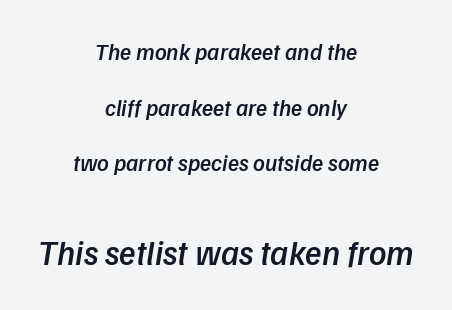
The image shows 34 px semibold type, italic (leaning right); set centered, loose line spacing (2.42x), normal letter spacing, not underlined; the second (bottom) block is 1.48x larger; low stroke contrast and a medium x-height.
